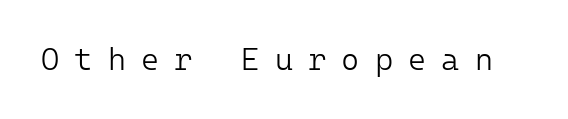
{"serif": "no", "italic": "no", "bold": "no", "weight": "light", "width": "normal", "stroke_contrast": "low", "x_height": "medium", "underline": "no", "letter_spacing": "wide", "letter_spacing_em": 0.49, "glyph_px": 31}
